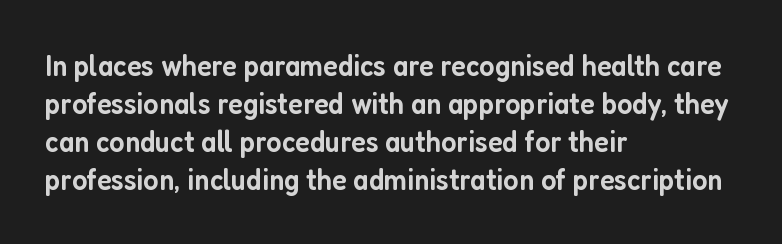
The image shows 31 px semibold, condensed sans-serif type, upright; set left-aligned, line spacing 1.23x, normal letter spacing, not underlined; low stroke contrast and a medium x-height.
